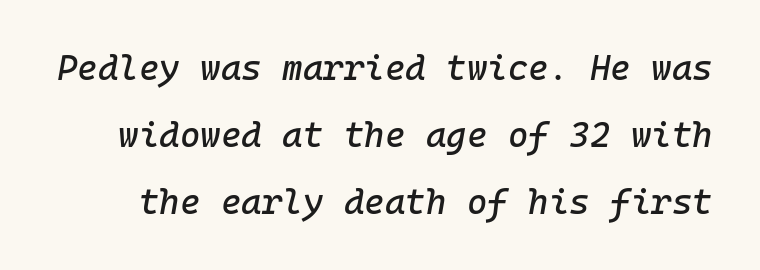
Q: Is the text italic (slanted)? A: Yes, it leans right by about 10 degrees.
Q: Is the text underlined? A: No.
Q: Is the spacing between letters normal or unusually wide? A: Normal.
Q: Is the spacing between lines tight, normal or loose? A: Loose.
Q: Width (condensed, normal, or wide)? A: Normal.
Q: Stroke contrast? A: Low.
Q: x-height? A: Medium.
Q: Monospaced? A: Yes.
